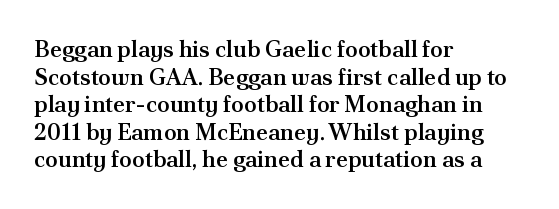
One-word summary of the alignment: left. The strokes are fattened partway — semibold, not bold. The letters stand straight up with perfectly vertical stems. The tracking reads as untouched default to a designer's eye.
